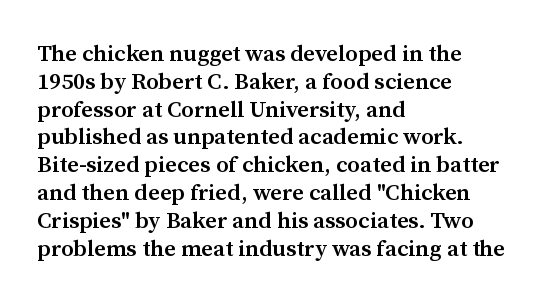
The letters stand straight up with perfectly vertical stems. Standard letterfit; no display-style spreading of the glyphs. Leftover space on each line is placed entirely after the last word. Look at the stroke-to-counter ratio: somewhat heavy, a semibold. Beneath every word, the page is bare.
